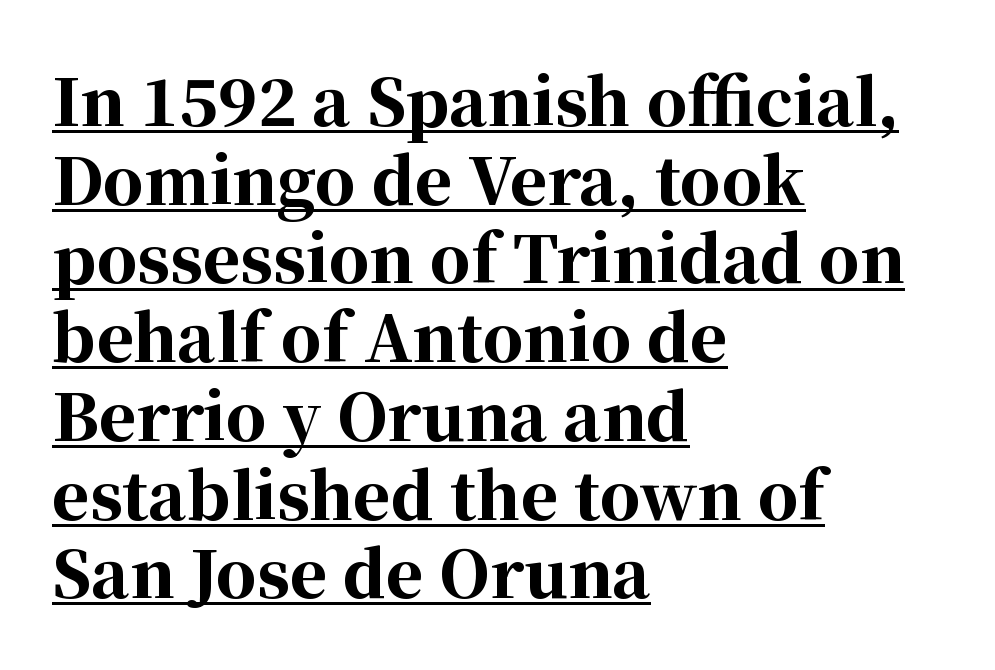
Bold? Absolutely — the strokes are thick and heavy. The string is rendered with underlining switched on. Do the characters align in a grid? No, the font is proportional. Between one letter and the next there's only the usual sliver of space. If you drew a line through each stem, it would be perfectly vertical.
